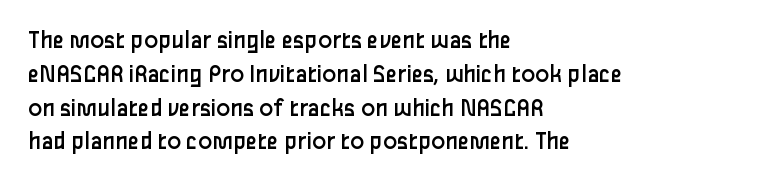
The image shows 26 px text type, upright; set left-aligned, normal line spacing (1.3x), normal letter spacing, not underlined.
